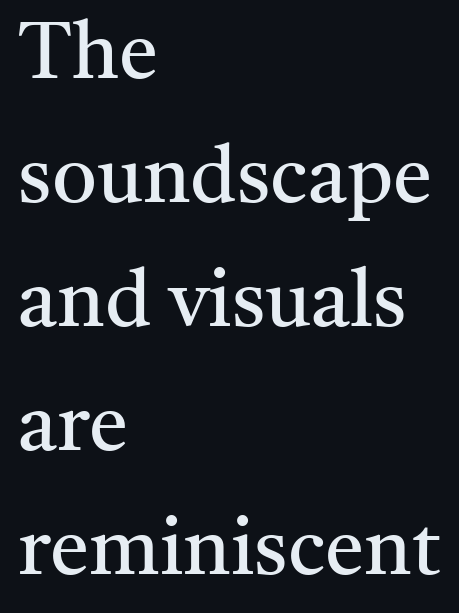
Decoration check: the copy has no underline. Teacher's note: observe the even left margin — that is flush-left alignment. Spacing verdict: proportional, widths tailored to each character. Regular leading.
